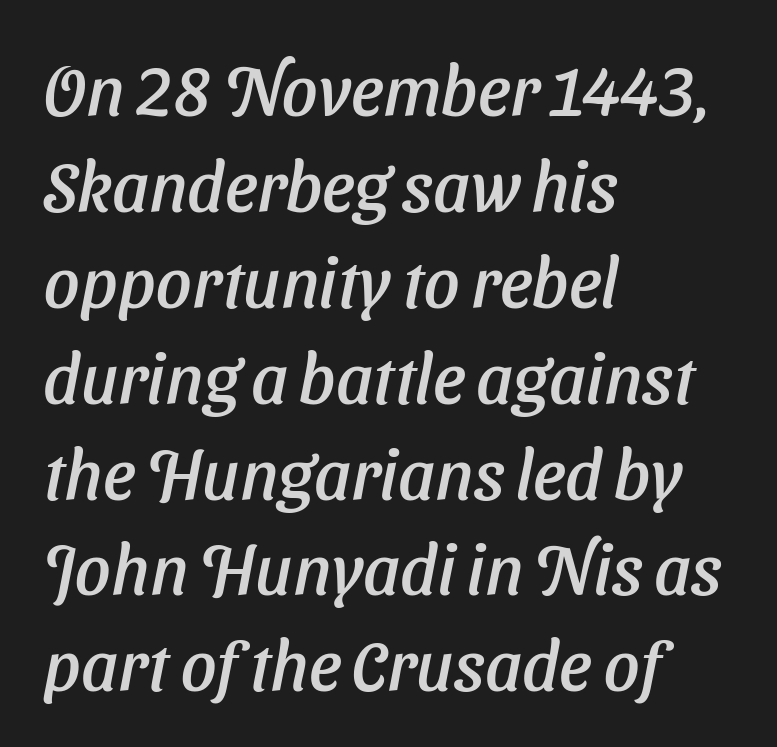
Q: Is the text italic (slanted)? A: Yes, it leans right by about 11 degrees.
Q: Is the text underlined? A: No.
Q: How is the paragraph aligned? A: Left-aligned.
Q: Is the spacing between letters normal or unusually wide? A: Normal.
Q: Is the spacing between lines tight, normal or loose? A: Normal.
Q: Width (condensed, normal, or wide)? A: Normal.
Q: Stroke contrast? A: Low.
Q: x-height? A: Medium.
Q: Monospaced? A: No.
